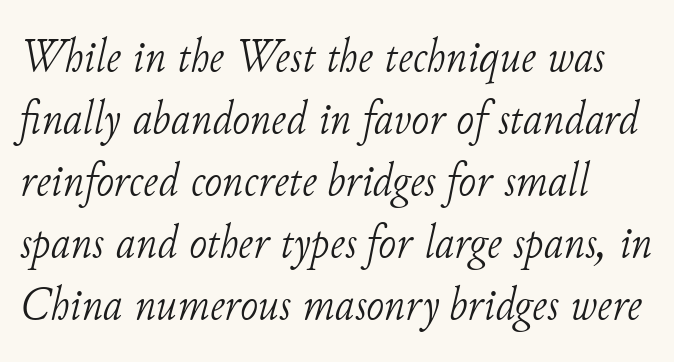
The foot of each line stays bare and open. Small tapered or slab feet sit at the stroke ends, so this counts as serif. Note the varied advance widths — an 'i' is clearly narrower than an 'm'. The letters sit at their default tracking, neither squeezed nor spread. Notice how the passage keeps a crisp vertical edge on the left only. Reading down the column, the eye jumps a familiar distance to each next line.
